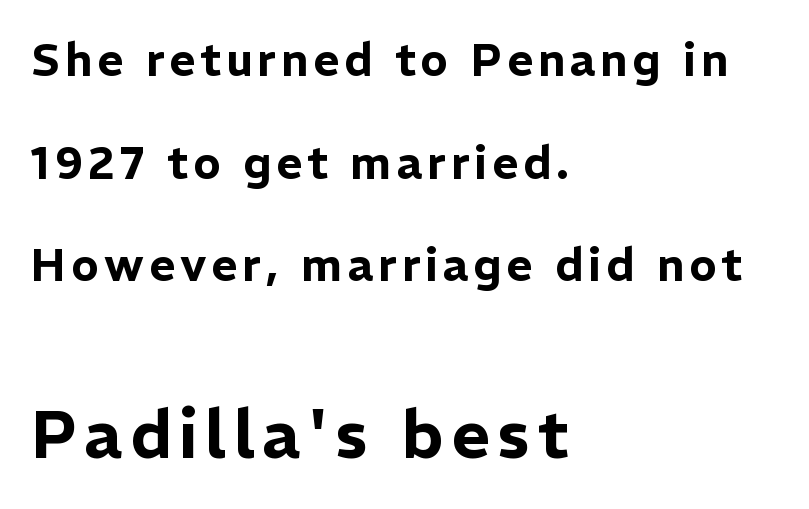
Observe the absence of serifs on each vertical stroke in this sample. Bigger letters appear in the bottom chunk; the top chunk is reduced. The face used here is proportionally spaced, like ordinary book or web type. Airy leading. Short and long lines alike share a common starting point at left. A bare baseline throughout the passage.
